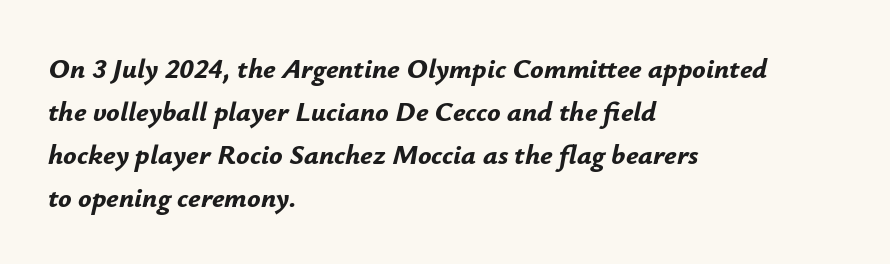
{"italic": "yes", "lean": "right", "slant_degrees": 12, "bold": "yes", "weight": "bold", "width": "normal", "stroke_contrast": "low", "x_height": "small", "monospaced": "no", "underline": "no", "align": "left", "line_spacing": "normal", "line_spacing_ratio": 1.53, "letter_spacing": "normal", "letter_spacing_em": 0.0, "glyph_px": 28}
